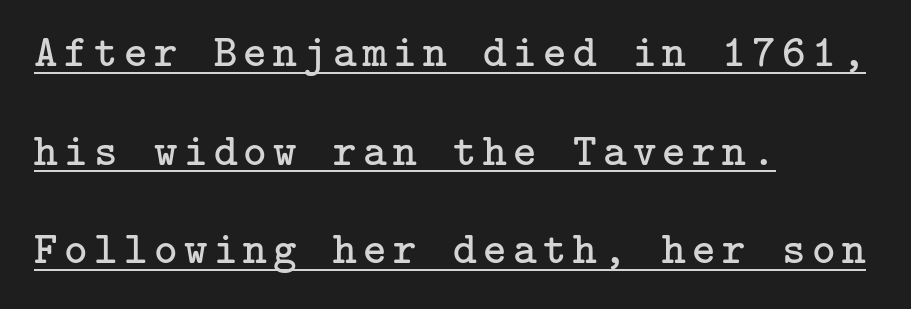
{"serif": "yes", "italic": "no", "bold": "no", "weight": "regular", "width": "normal", "stroke_contrast": "low", "x_height": "medium", "underline": "yes", "align": "left", "line_spacing": "loose", "line_spacing_ratio": 2.19, "glyph_px": 45}
